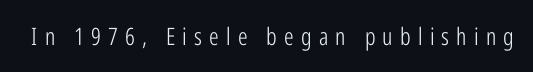
Q: Is the text bold? A: No.
Q: Is the text italic (slanted)? A: No, it is upright.
Q: Is the text underlined? A: No.
Q: Is the spacing between letters normal or unusually wide? A: Unusually wide.
